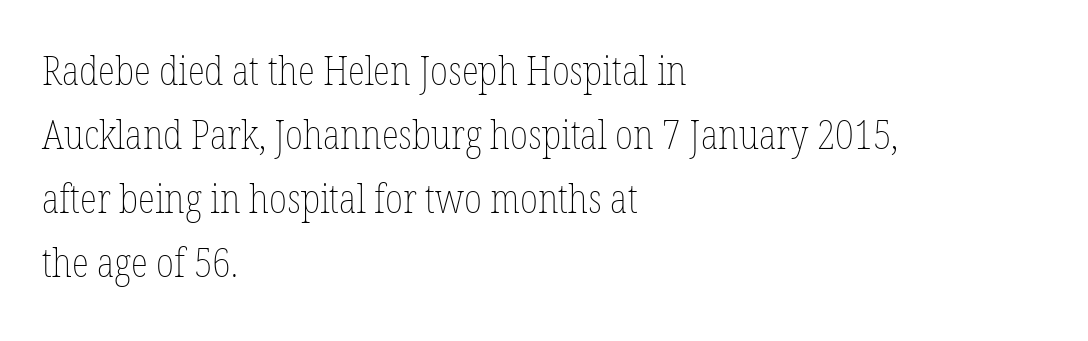
Q: Is the text bold? A: No.
Q: Is the text italic (slanted)? A: No, it is upright.
Q: Is the text underlined? A: No.
Q: How is the paragraph aligned? A: Left-aligned.
Q: Is the spacing between letters normal or unusually wide? A: Normal.
Q: Is the spacing between lines tight, normal or loose? A: Normal.
Q: Width (condensed, normal, or wide)? A: Condensed.
Q: Stroke contrast? A: Low.
Q: x-height? A: Medium.
Q: Monospaced? A: No.
